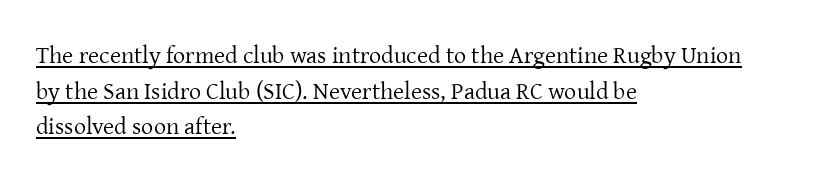
The image shows 24 px text type, upright; set left-aligned, normal line spacing (1.48x), normal letter spacing, underlined.
